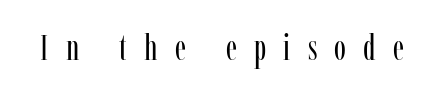
The image shows 36 px regular-weight, condensed serif type, upright; set unusually wide letter spacing (+0.48 em), not underlined; low stroke contrast and a medium x-height.
